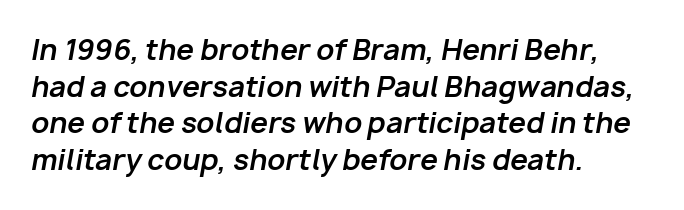
{"italic": "yes", "lean": "right", "slant_degrees": 10, "bold": "yes", "weight": "bold", "width": "normal", "stroke_contrast": "low", "x_height": "medium", "monospaced": "no", "underline": "no", "align": "left", "line_spacing": "normal", "line_spacing_ratio": 1.31, "letter_spacing": "normal", "letter_spacing_em": 0.0, "glyph_px": 28}
